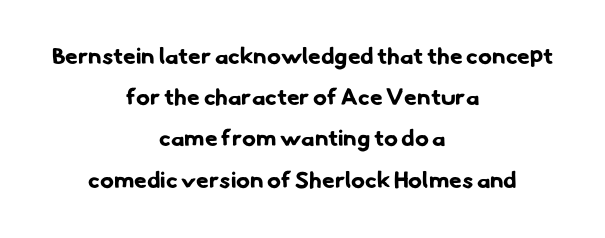
The foot of each line stays bare and open. In terms of weight, the rendering is a true, heavy bold. A centered setting, common on invitations and titles, is used for this passage. Letter spacing: default.
